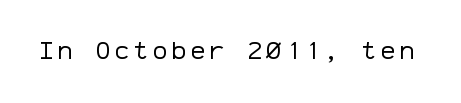
The image shows 26 px text type, upright; set not underlined.
